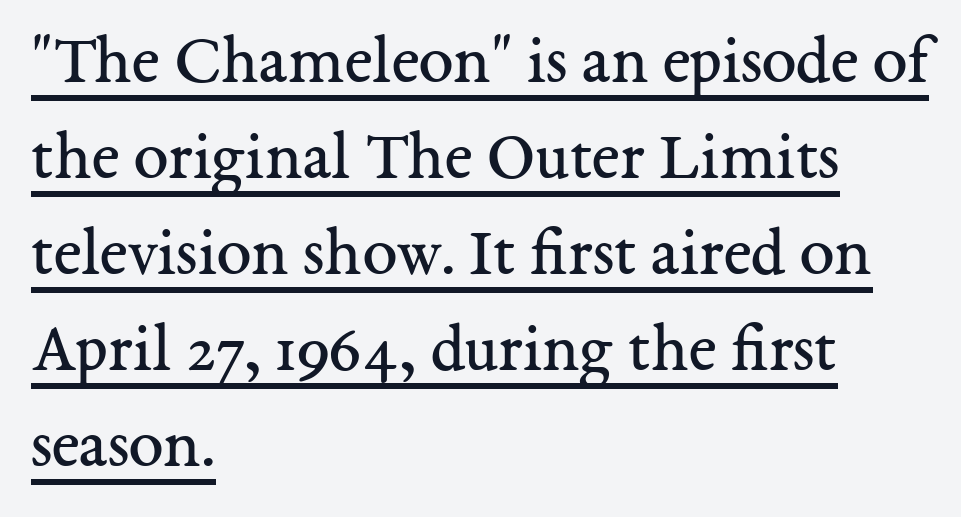
The image shows 70 px regular-weight serif type, upright; set left-aligned, normal line spacing (1.37x), normal letter spacing, underlined; medium stroke contrast and a medium x-height.
